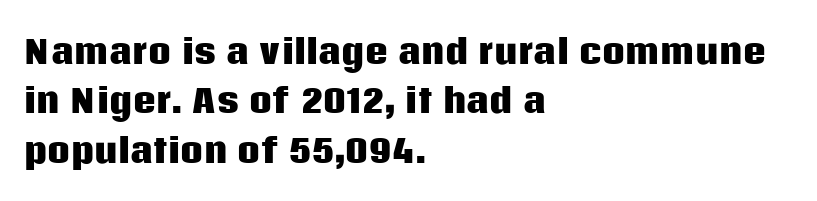
Q: Is the text bold? A: Yes.
Q: Is the text italic (slanted)? A: No, it is upright.
Q: Is the typeface a serif or a sans-serif typeface? A: Sans-serif.
Q: Is the text underlined? A: No.
Q: How is the paragraph aligned? A: Left-aligned.
Q: Is the spacing between letters normal or unusually wide? A: Normal.
Q: Is the spacing between lines tight, normal or loose? A: Normal.
Q: Width (condensed, normal, or wide)? A: Normal.
Q: Stroke contrast? A: Low.
Q: x-height? A: Large.
Q: Monospaced? A: No.
